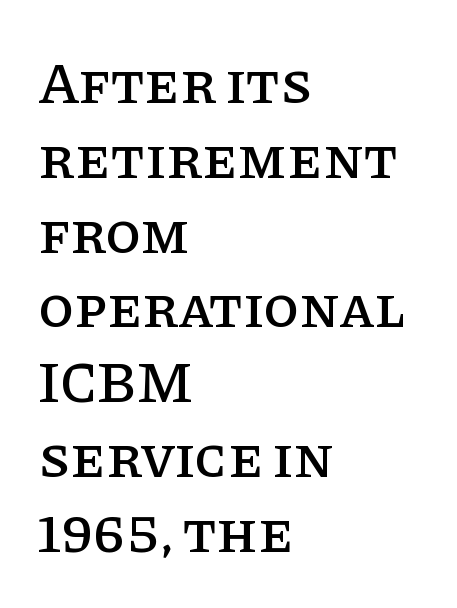
The image shows 58 px serif type, upright; set left-aligned, normal line spacing (1.29x), normal letter spacing, not underlined; low stroke contrast and a large x-height.
